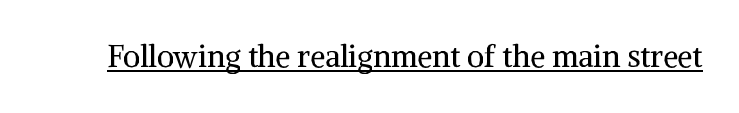
The typography opts for an upright posture over an oblique one. A serif font was chosen for this passage. The horizontal fit of the characters is conventional and even. Character widths vary here, with narrow letters taking less room than wide ones.
